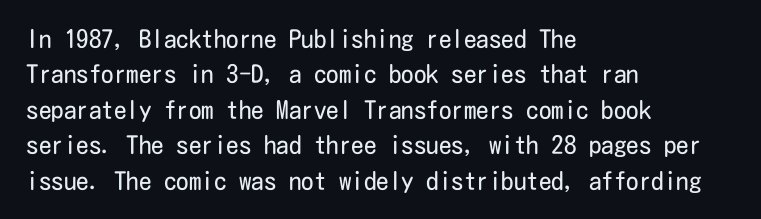
Q: Is the text bold? A: No.
Q: Is the text italic (slanted)? A: No, it is upright.
Q: Is the text underlined? A: No.
Q: How is the paragraph aligned? A: Left-aligned.
Q: Is the spacing between letters normal or unusually wide? A: Normal.
Q: Is the spacing between lines tight, normal or loose? A: Normal.
